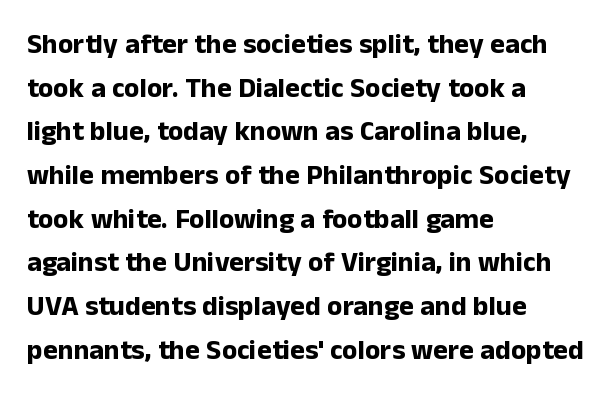
The image shows 28 px bold sans-serif type, upright; set left-aligned, normal line spacing (1.56x), normal letter spacing, not underlined; low stroke contrast and a medium x-height.
